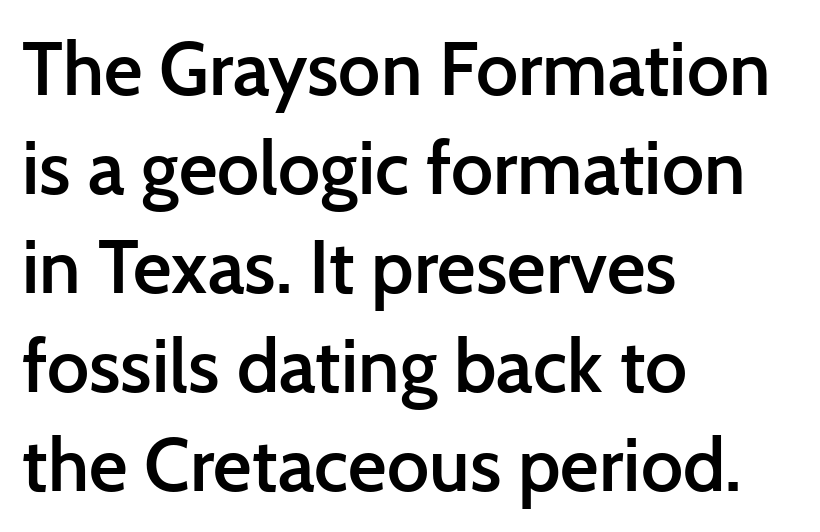
The image shows 75 px semibold sans-serif type, upright; set left-aligned, normal line spacing (1.32x), normal letter spacing, not underlined; low stroke contrast and a medium x-height.
